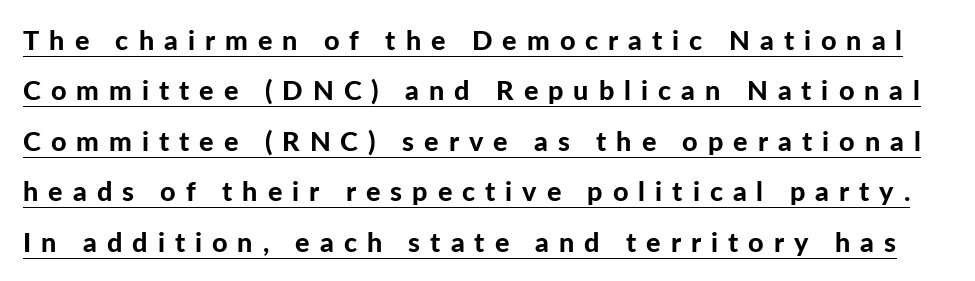
Honestly, the underline is the first thing you notice here. Tall strokes in this sample are plumb rather than angled. There is plenty of visible air inserted between adjacent glyphs. Bold? Absolutely — the strokes are thick and heavy.
